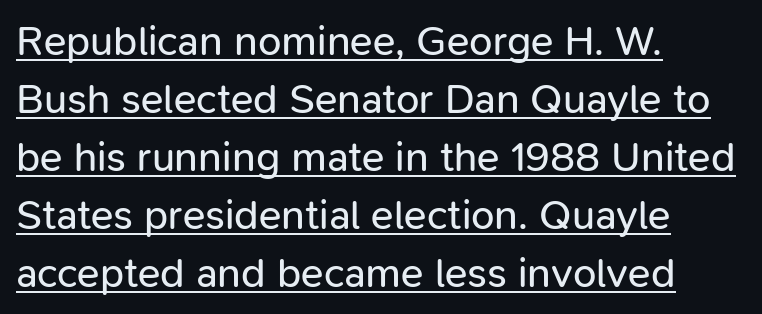
The letters advance in unequal steps, a hallmark of proportional type. If you drew a ruler down the left edge, every line would touch it. Tracking here is standard; glyphs follow each other at the usual distance. Weight: in the light-to-regular range. A typesetter would label this face a sans. Leading: standard.
